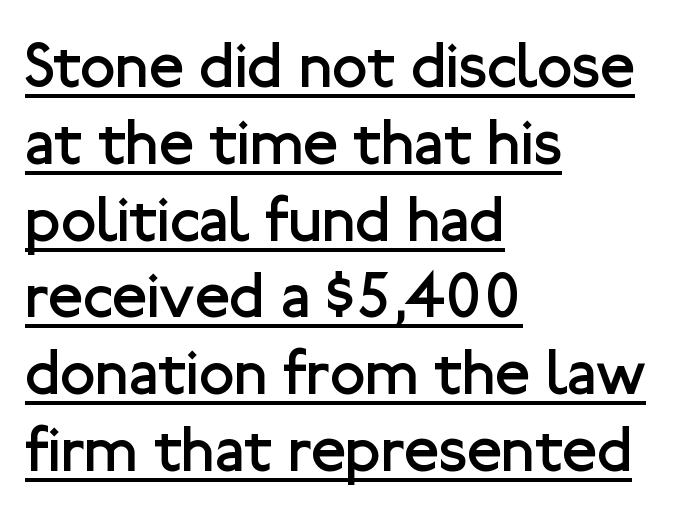
Q: Is the text bold? A: No.
Q: Is the text italic (slanted)? A: No, it is upright.
Q: Is the typeface a serif or a sans-serif typeface? A: Sans-serif.
Q: Is the text underlined? A: Yes.
Q: How is the paragraph aligned? A: Left-aligned.
Q: Is the spacing between letters normal or unusually wide? A: Normal.
Q: Width (condensed, normal, or wide)? A: Normal.
Q: Stroke contrast? A: Low.
Q: x-height? A: Medium.
Q: Monospaced? A: No.
